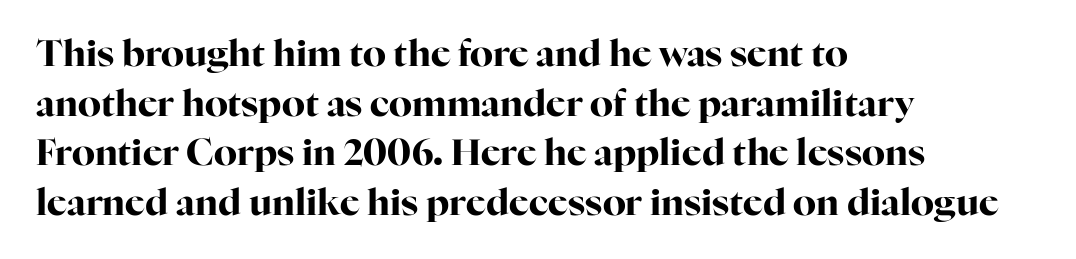
{"serif": "yes", "italic": "no", "bold": "yes", "weight": "bold", "width": "normal", "stroke_contrast": "high", "x_height": "medium", "monospaced": "no", "underline": "no", "align": "left", "line_spacing": "normal", "line_spacing_ratio": 1.34, "letter_spacing": "normal", "letter_spacing_em": 0.0, "glyph_px": 37}
